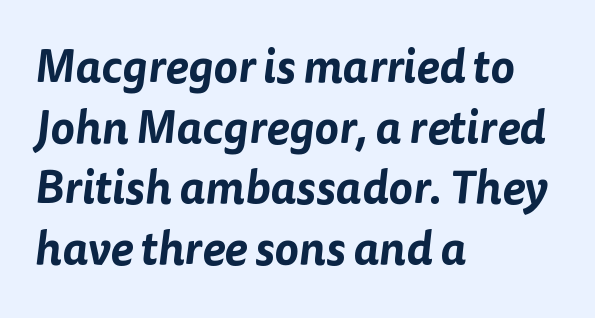
If you drew a ruler down the left edge, every line would touch it. The passage shown stacks its lines at a standard gap. The face used here is rendered with its standard letterfit. A bare baseline throughout the passage.
